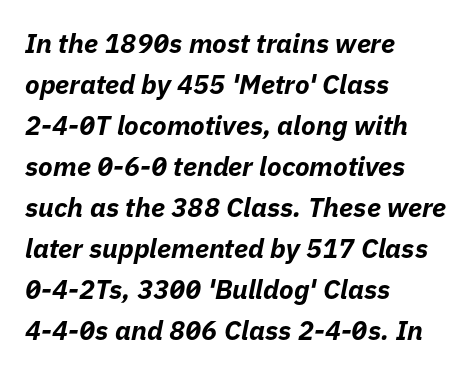
{"italic": "yes", "lean": "right", "slant_degrees": 11, "bold": "yes", "underline": "no", "align": "left", "line_spacing": "normal", "line_spacing_ratio": 1.52, "letter_spacing": "normal", "letter_spacing_em": 0.0, "glyph_px": 27}
